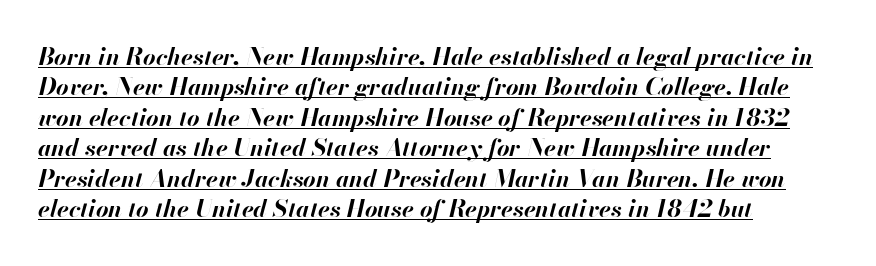
{"italic": "yes", "lean": "right", "slant_degrees": 13, "bold": "yes", "underline": "yes", "align": "left", "line_spacing": "normal", "line_spacing_ratio": 1.27, "letter_spacing": "normal", "letter_spacing_em": 0.0, "glyph_px": 24}
